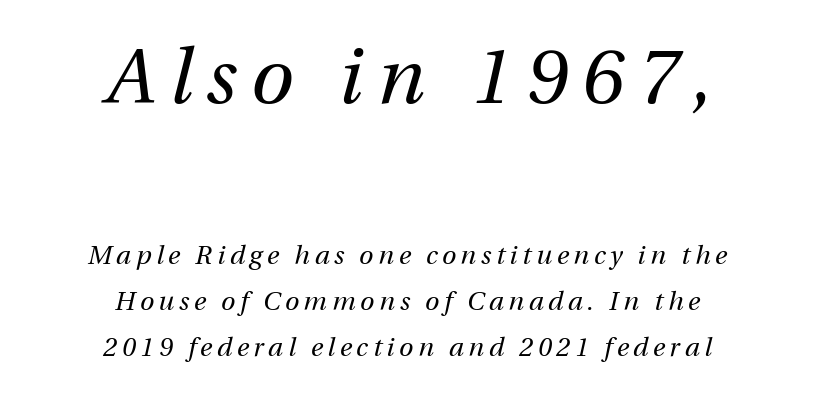
Q: Is the text bold? A: No.
Q: Is the text italic (slanted)? A: Yes, it leans right by about 13 degrees.
Q: Is the text underlined? A: No.
Q: How is the paragraph aligned? A: Centered.
Q: Which block of text is set in a larger size, the first (top) or the second (bottom)? A: The first (top) one.
Q: Width (condensed, normal, or wide)? A: Normal.
Q: Stroke contrast? A: Medium.
Q: x-height? A: Medium.
Q: Monospaced? A: No.
